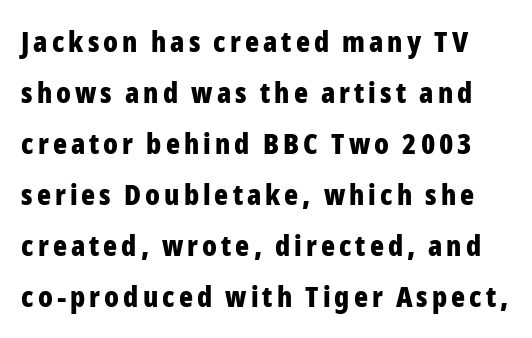
The image shows 29 px bold, condensed sans-serif type, upright; set line spacing 1.76x, not underlined; low stroke contrast and a medium x-height.
